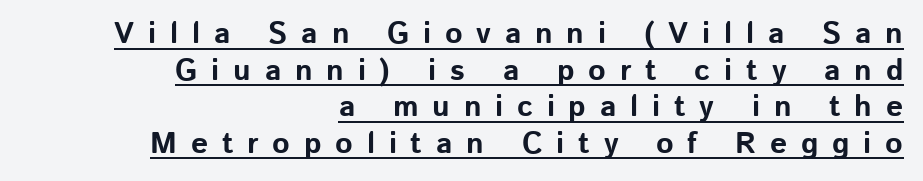
The image shows 30 px bold sans-serif type, upright; set right-aligned, line spacing 1.22x, unusually wide letter spacing (+0.46 em), underlined; low stroke contrast and a medium x-height.
